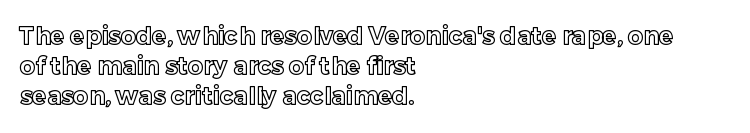
{"italic": "no", "underline": "no", "align": "left", "line_spacing": "normal", "line_spacing_ratio": 1.26, "letter_spacing": "normal", "letter_spacing_em": 0.0, "glyph_px": 24}
